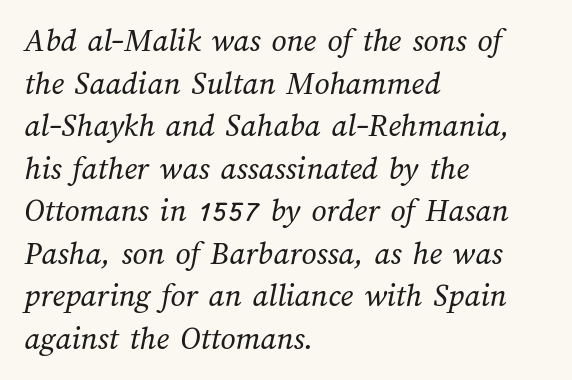
The image shows 33 px regular-weight type; set left-aligned, normal line spacing (1.29x), normal letter spacing, not underlined; medium stroke contrast and a medium x-height.
